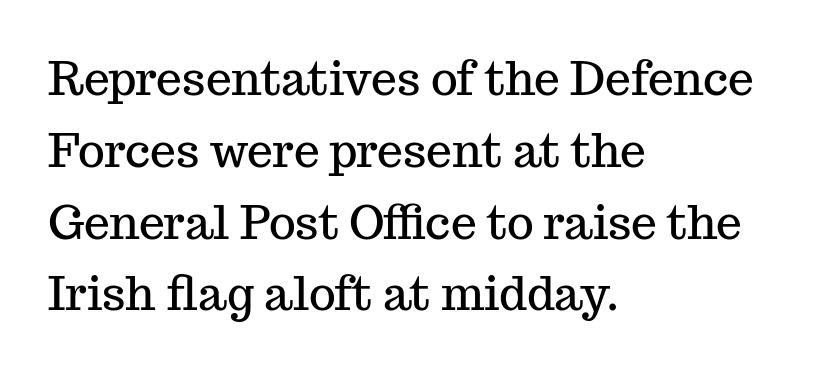
{"serif": "yes", "italic": "no", "width": "normal", "stroke_contrast": "medium", "x_height": "medium", "monospaced": "no", "underline": "no", "align": "left", "line_spacing": "normal", "line_spacing_ratio": 1.56, "letter_spacing": "normal", "letter_spacing_em": 0.0, "glyph_px": 46}
